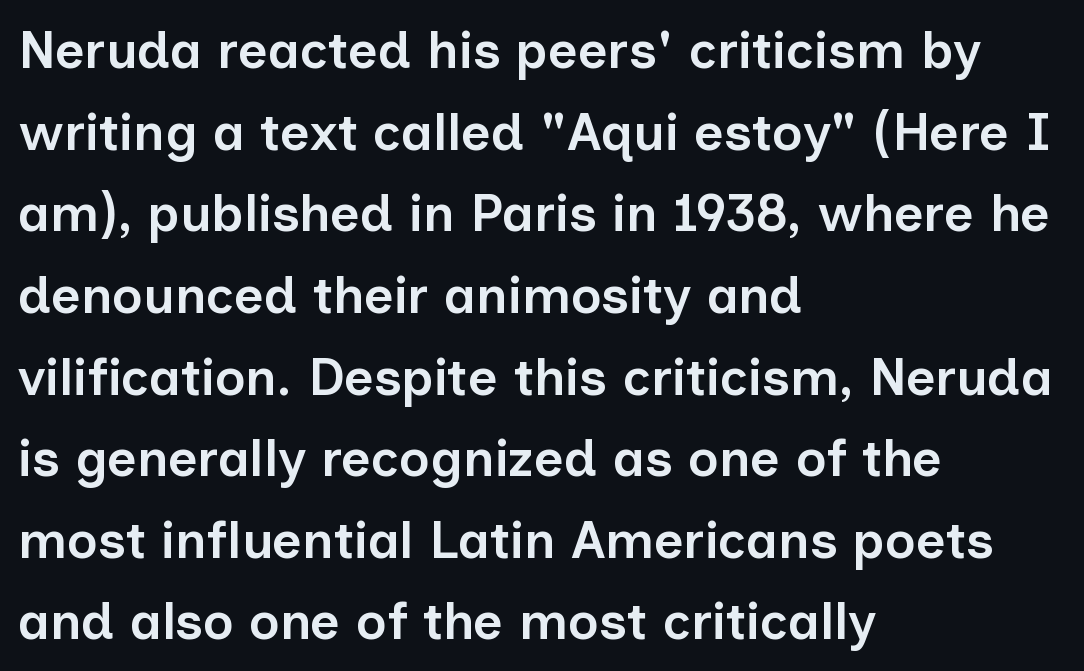
The image shows 52 px semibold sans-serif type, upright; set left-aligned, normal line spacing (1.57x), normal letter spacing, not underlined; low stroke contrast and a medium x-height.
